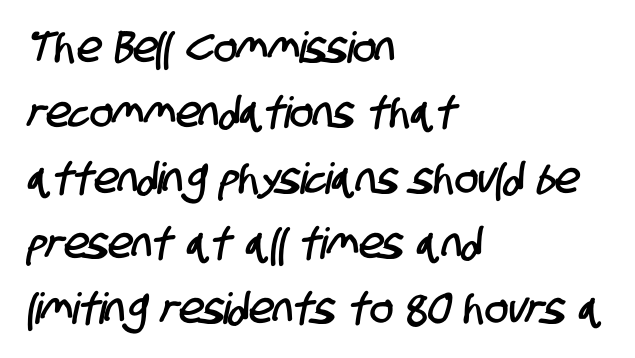
This rendering features lettering with no underline. The type is set solid horizontally, with unmodified tracking. Caption: multi-line text, flush left, ragged right. Notice how descenders clear the ascenders below comfortably — that's standard leading. Font category for this specimen: sans-serif.
